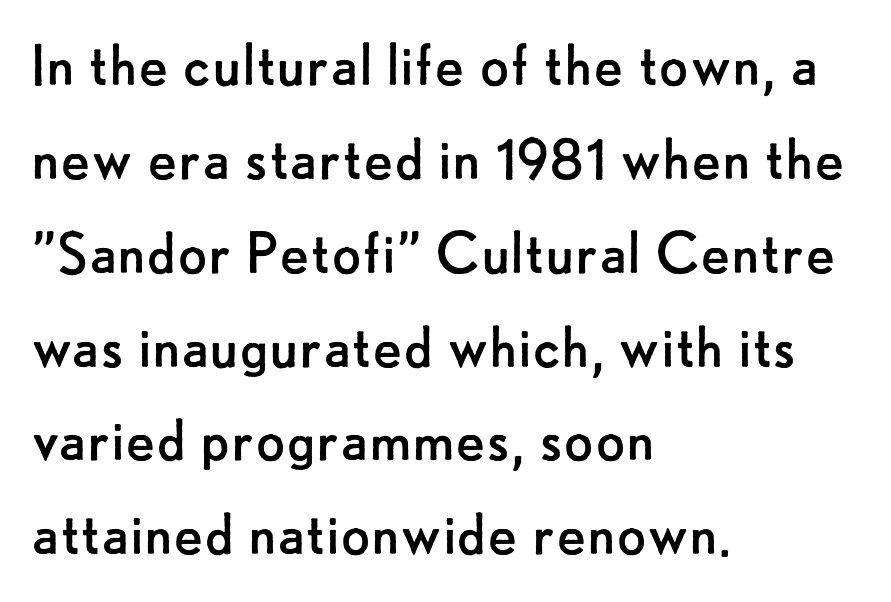
{"serif": "no", "italic": "no", "bold": "no", "weight": "regular", "width": "normal", "stroke_contrast": "low", "x_height": "small", "monospaced": "no", "underline": "no", "align": "left", "line_spacing": "normal", "line_spacing_ratio": 1.36, "letter_spacing": "normal", "letter_spacing_em": 0.0, "glyph_px": 69}
